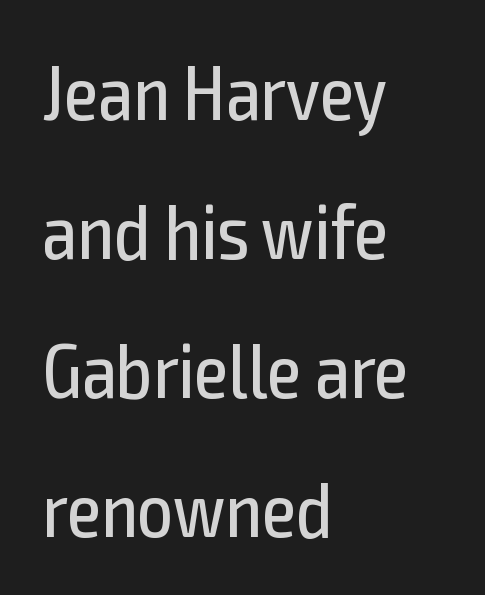
The image shows 78 px regular-weight, condensed sans-serif type, upright; set left-aligned, line spacing 1.78x, normal letter spacing, not underlined; a medium x-height.
